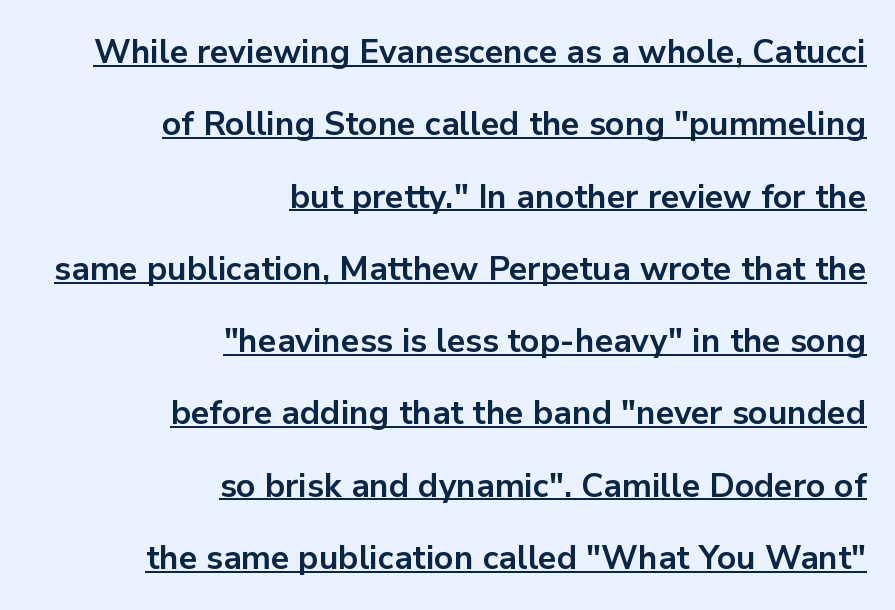
The image shows 33 px bold sans-serif type, upright; set right-aligned, loose line spacing (2.19x), normal letter spacing, underlined; low stroke contrast and a medium x-height.
